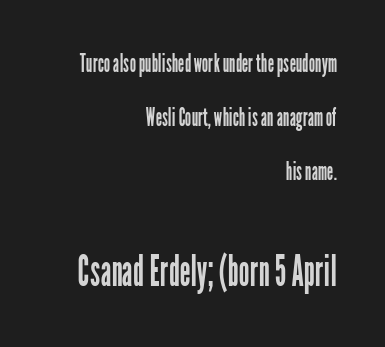
The image shows 43 px regular-weight, condensed sans-serif type, upright; set right-aligned, loose line spacing (2.17x), normal letter spacing, not underlined; the second (bottom) block is 1.72x larger; low stroke contrast and a medium x-height.
